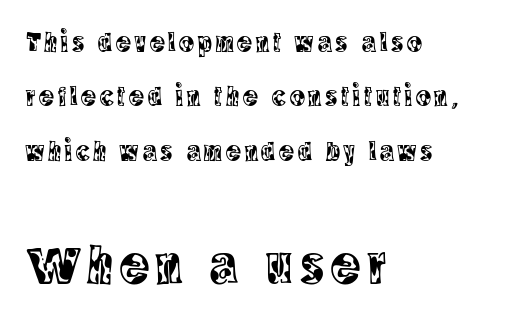
The image shows 55 px condensed serif type, upright; set left-aligned, loose line spacing (1.94x), not underlined; the second (bottom) block is 1.96x larger; a large x-height.
